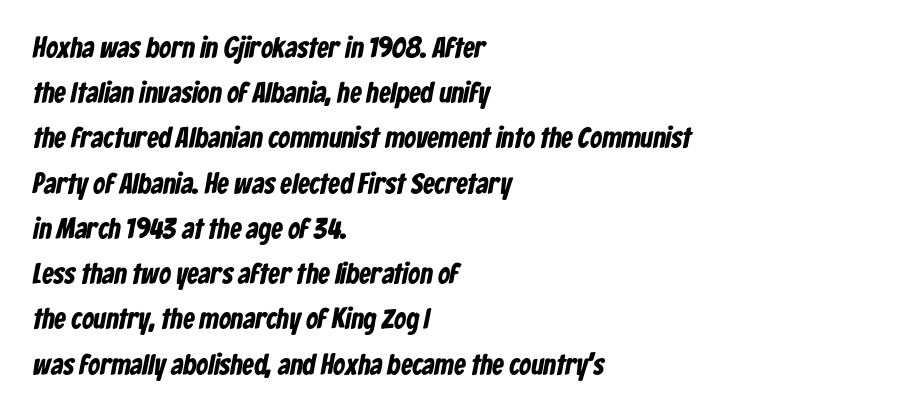
Q: Is the text bold? A: Yes.
Q: Is the typeface a serif or a sans-serif typeface? A: Sans-serif.
Q: Is the text underlined? A: No.
Q: How is the paragraph aligned? A: Left-aligned.
Q: Is the spacing between letters normal or unusually wide? A: Normal.
Q: Is the spacing between lines tight, normal or loose? A: Normal.
Q: Width (condensed, normal, or wide)? A: Condensed.
Q: Stroke contrast? A: Low.
Q: x-height? A: Medium.
Q: Monospaced? A: No.
